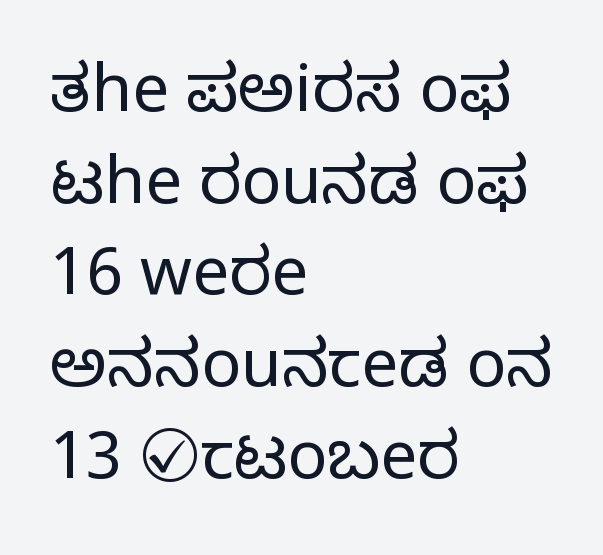
The gap between lines stays unmarked. The lettering stays uniformly vertical, giving the passage a roman look. Heaviness? Minimal to ordinary, like unemphasized prose. Alignment: flush left. The horizontal fit of the characters is conventional and even.
